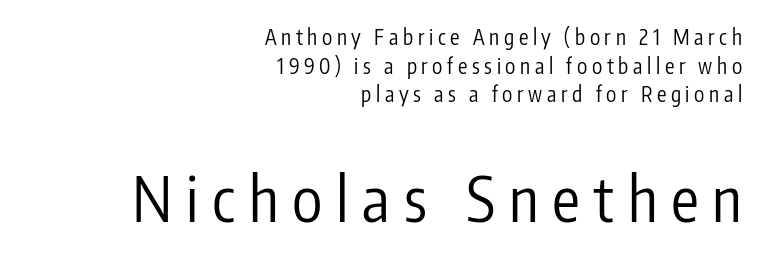
Q: Is the text bold? A: No.
Q: Is the text italic (slanted)? A: No, it is upright.
Q: Is the typeface a serif or a sans-serif typeface? A: Sans-serif.
Q: Is the text underlined? A: No.
Q: How is the paragraph aligned? A: Right-aligned.
Q: Is the spacing between letters normal or unusually wide? A: Unusually wide.
Q: Is the spacing between lines tight, normal or loose? A: Normal.
Q: Which block of text is set in a larger size, the first (top) or the second (bottom)? A: The second (bottom) one.
Q: Width (condensed, normal, or wide)? A: Condensed.
Q: Stroke contrast? A: Low.
Q: x-height? A: Medium.
Q: Monospaced? A: No.
